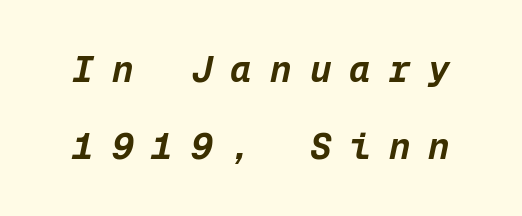
{"italic": "yes", "lean": "right", "slant_degrees": 12, "bold": "yes", "weight": "bold", "width": "normal", "stroke_contrast": "low", "x_height": "medium", "monospaced": "yes", "underline": "no", "line_spacing": "loose", "line_spacing_ratio": 2.14, "letter_spacing": "wide", "letter_spacing_em": 0.5, "glyph_px": 36}
